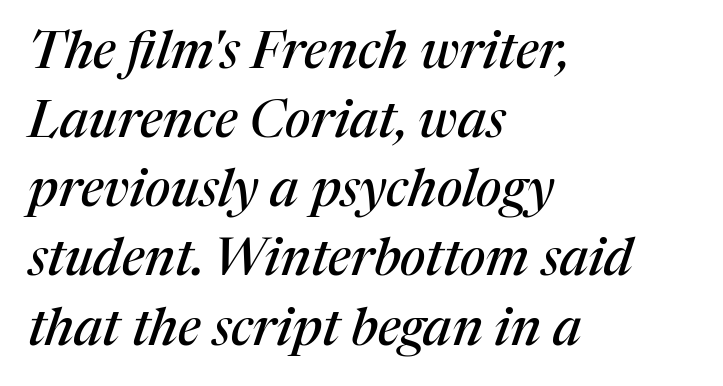
{"serif": "yes", "italic": "yes", "lean": "right", "slant_degrees": 17, "width": "normal", "stroke_contrast": "medium", "x_height": "medium", "monospaced": "no", "underline": "no", "align": "left", "line_spacing": "normal", "line_spacing_ratio": 1.33, "letter_spacing": "normal", "letter_spacing_em": 0.0, "glyph_px": 52}
